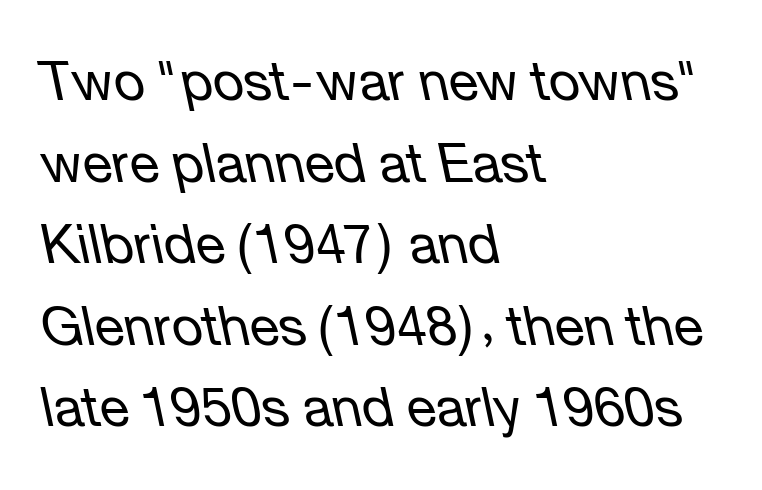
Nothing unusual about the tracking: characters are spaced as the font intends. Looks like regular typesetting: each glyph gets only the width it needs. The designer left line spacing at the default. Stroke mass is kept to a normal reading level or below.
